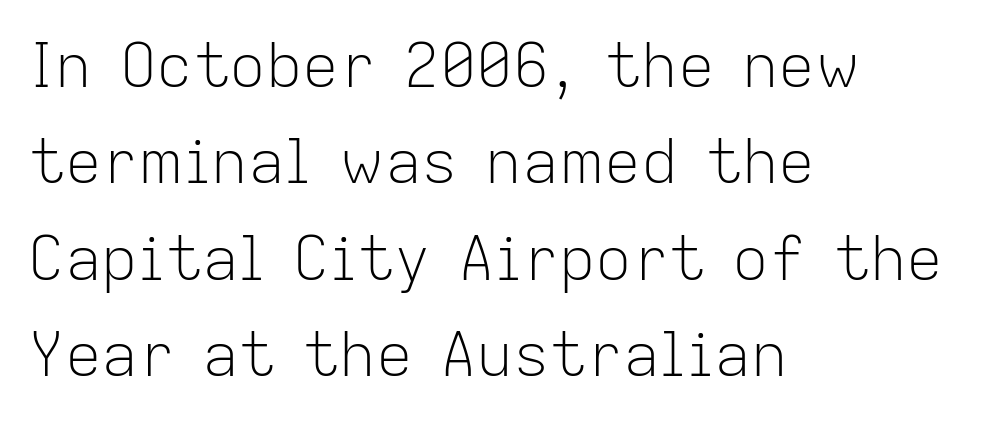
The image shows 61 px light sans-serif type, upright; set left-aligned, normal line spacing (1.58x), normal letter spacing, not underlined; low stroke contrast and a medium x-height.
